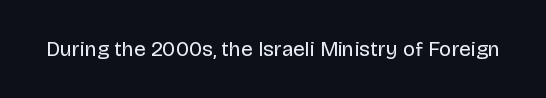
The image shows 21 px text type, upright; set normal letter spacing, not underlined.
